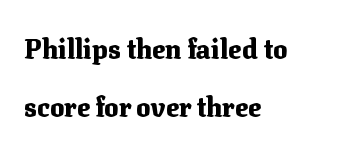
These lines were composed using upright roman letters. These lines keep a tight, regular rhythm from letter to letter. Vertical spacing — loose. The text block is weighted toward the left margin, trailing off unevenly rightward. The space directly below the letters is spotless.
